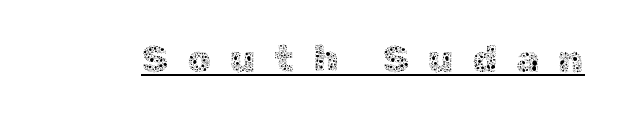
The image shows 38 px thin type, upright; set unusually wide letter spacing (+0.49 em), underlined; a medium x-height.
